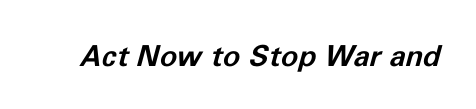
Q: Is the text bold? A: Yes.
Q: Is the text italic (slanted)? A: Yes, it leans right by about 11 degrees.
Q: Is the text underlined? A: No.
Q: Is the spacing between letters normal or unusually wide? A: Normal.
Q: Width (condensed, normal, or wide)? A: Normal.
Q: Stroke contrast? A: Low.
Q: x-height? A: Medium.
Q: Monospaced? A: No.
